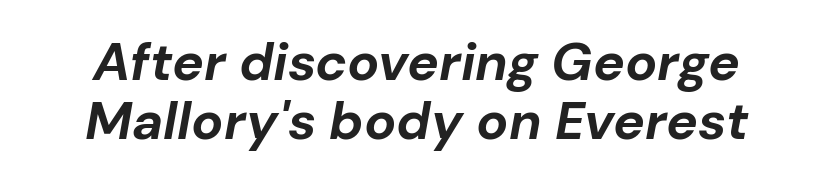
Tall strokes in this sample are angled rather than plumb. Closely set lines give the paragraph a compact silhouette. The foot of each line stays bare and open. Varying glyph widths throughout — classic text-font behaviour. The letterforms sit shoulder to shoulder at normal distance. I'd describe the lettering as bold — thick and assertive.
